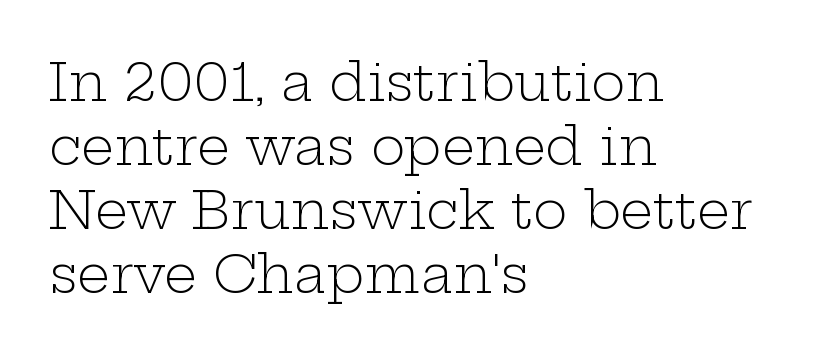
Q: Is the text bold? A: No.
Q: Is the text italic (slanted)? A: No, it is upright.
Q: Is the typeface a serif or a sans-serif typeface? A: Serif.
Q: Is the text underlined? A: No.
Q: How is the paragraph aligned? A: Left-aligned.
Q: Is the spacing between letters normal or unusually wide? A: Normal.
Q: Width (condensed, normal, or wide)? A: Wide.
Q: Stroke contrast? A: Low.
Q: x-height? A: Medium.
Q: Monospaced? A: No.
